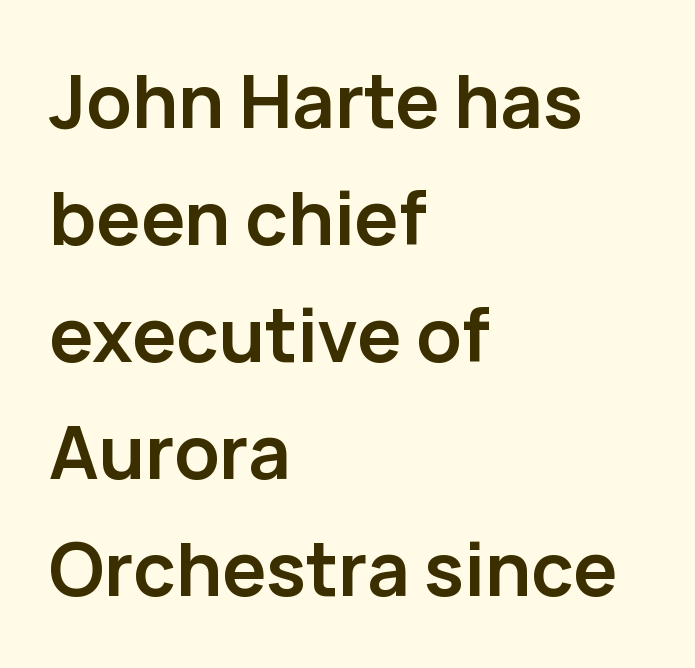
Q: Is the text bold? A: Yes.
Q: Is the text italic (slanted)? A: No, it is upright.
Q: Is the typeface a serif or a sans-serif typeface? A: Sans-serif.
Q: Is the text underlined? A: No.
Q: How is the paragraph aligned? A: Left-aligned.
Q: Is the spacing between letters normal or unusually wide? A: Normal.
Q: Is the spacing between lines tight, normal or loose? A: Normal.
Q: Width (condensed, normal, or wide)? A: Normal.
Q: Stroke contrast? A: Low.
Q: x-height? A: Medium.
Q: Monospaced? A: No.
